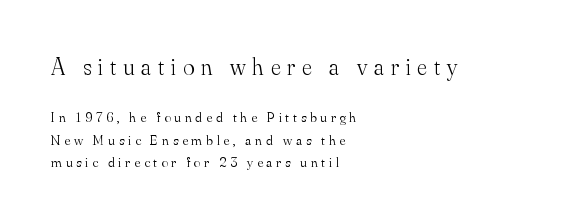
Q: Is the text bold? A: No.
Q: Is the text italic (slanted)? A: No, it is upright.
Q: Is the text underlined? A: No.
Q: How is the paragraph aligned? A: Left-aligned.
Q: Is the spacing between letters normal or unusually wide? A: Unusually wide.
Q: Is the spacing between lines tight, normal or loose? A: Normal.
Q: Which block of text is set in a larger size, the first (top) or the second (bottom)? A: The first (top) one.
